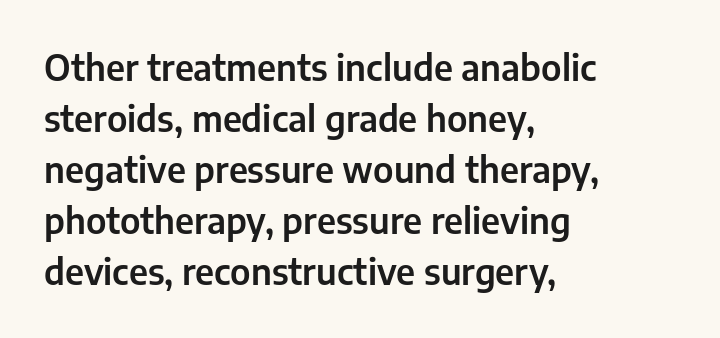
{"serif": "no", "italic": "no", "width": "normal", "stroke_contrast": "low", "x_height": "medium", "monospaced": "no", "underline": "no", "align": "left", "line_spacing": "normal", "line_spacing_ratio": 1.46, "letter_spacing": "normal", "letter_spacing_em": 0.0, "glyph_px": 35}
